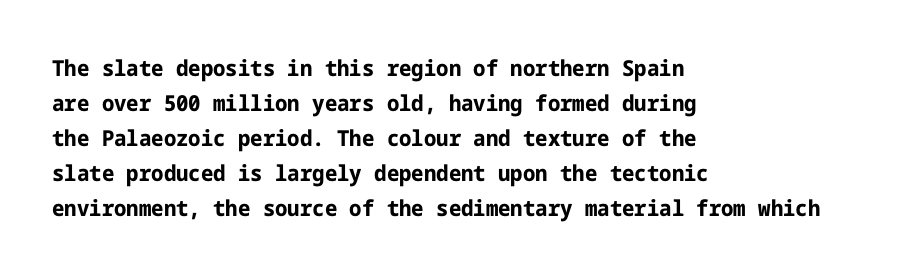
Horizontal bands of white between lines are of average thickness. The rendering keeps characters at their native spacing. Line beginnings align vertically; line endings do not. The font is running at its bold setting. No italicization has been applied; the sample stays upright.
